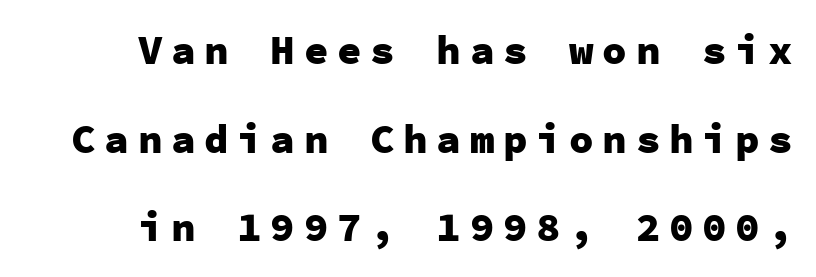
The image shows 41 px heavy sans-serif type, upright, monospaced; set loose line spacing (2.16x), unusually wide letter spacing (+0.21 em), not underlined; low stroke contrast and a medium x-height.
